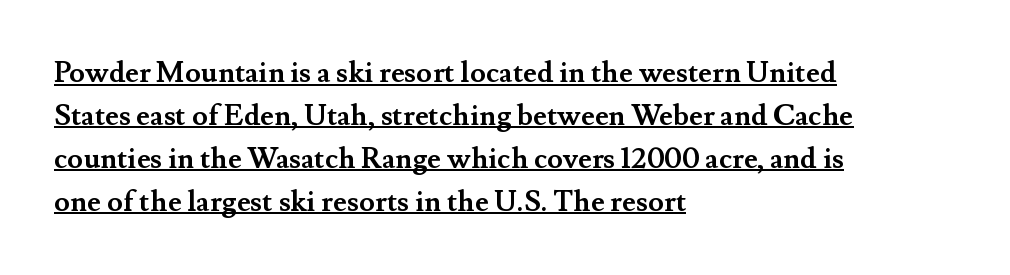
Q: Is the text bold? A: Yes.
Q: Is the text italic (slanted)? A: No, it is upright.
Q: Is the typeface a serif or a sans-serif typeface? A: Serif.
Q: Is the text underlined? A: Yes.
Q: How is the paragraph aligned? A: Left-aligned.
Q: Is the spacing between letters normal or unusually wide? A: Normal.
Q: Is the spacing between lines tight, normal or loose? A: Normal.
Q: Width (condensed, normal, or wide)? A: Normal.
Q: Stroke contrast? A: Medium.
Q: x-height? A: Small.
Q: Monospaced? A: No.
